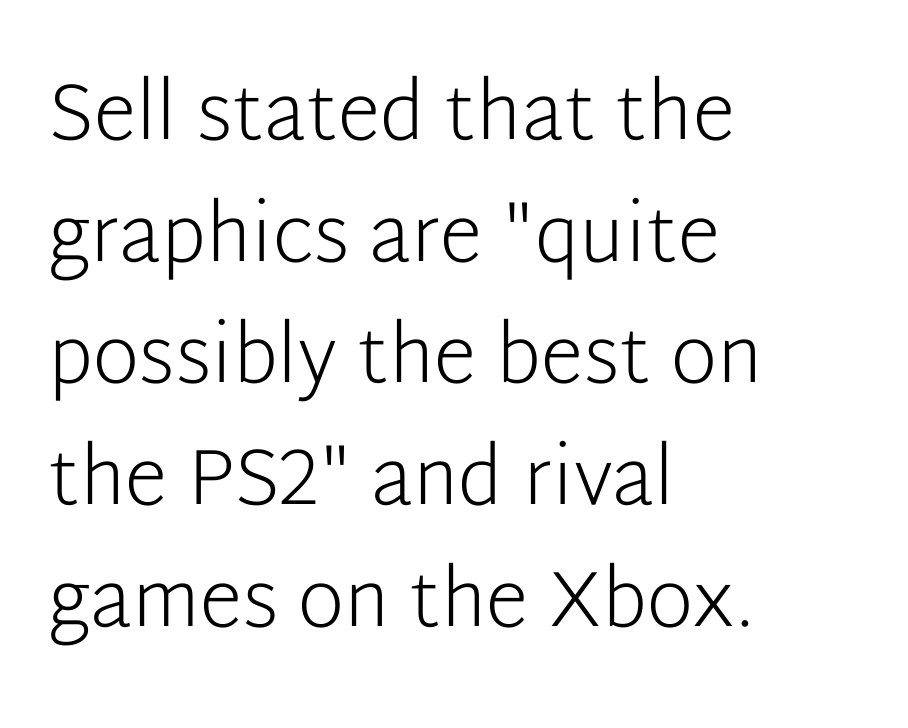
The image shows 79 px light sans-serif type, upright; set left-aligned, normal line spacing (1.54x), normal letter spacing, not underlined; low stroke contrast and a medium x-height.
